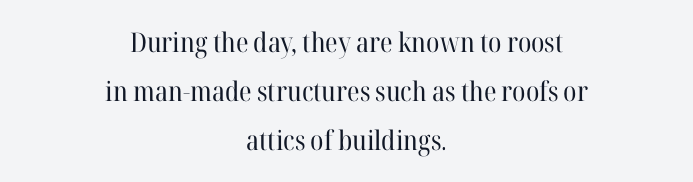
Q: Is the text bold? A: No.
Q: Is the text italic (slanted)? A: No, it is upright.
Q: Is the text underlined? A: No.
Q: How is the paragraph aligned? A: Centered.
Q: Is the spacing between letters normal or unusually wide? A: Normal.
